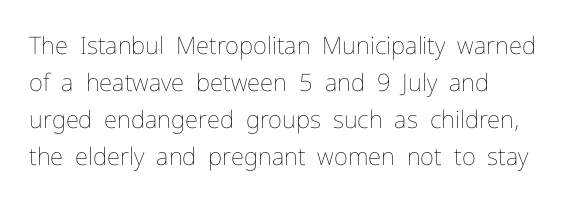
Vertical strokes here are truly vertical. Every row of glyphs begins at an identical x-position on the left. Between one letter and the next there's only the usual sliver of space. Only glyphs here, with clear space below each row.
